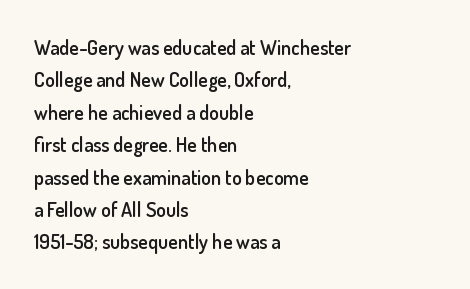
Q: Is the text bold? A: Semi-bold.
Q: Is the text italic (slanted)? A: No, it is upright.
Q: Is the text underlined? A: No.
Q: How is the paragraph aligned? A: Left-aligned.
Q: Is the spacing between letters normal or unusually wide? A: Normal.
Q: Is the spacing between lines tight, normal or loose? A: Normal.
